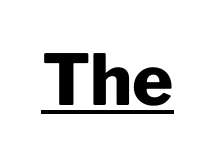
Here the designer chose a conventional face with non-uniform glyph widths. Strokes here are thick enough to call this a true bold. Each letter's strokes conclude bluntly, with no projecting serifs. Every word sits above its own underline. Quick note: not italic, upright. These lines keep a tight, regular rhythm from letter to letter.
